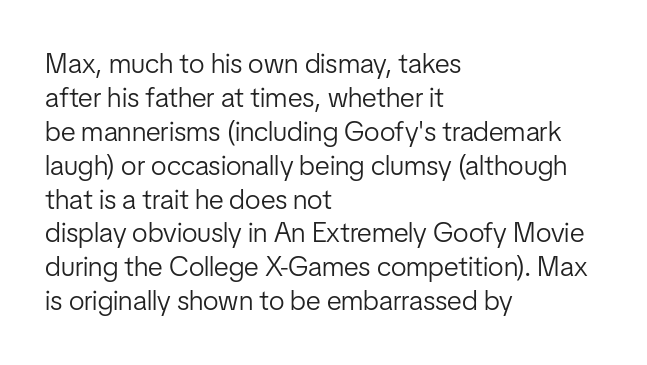
{"serif": "no", "italic": "no", "bold": "no", "weight": "light", "width": "condensed", "stroke_contrast": "low", "x_height": "medium", "monospaced": "no", "underline": "no", "align": "left", "line_spacing_ratio": 1.21, "letter_spacing": "normal", "letter_spacing_em": 0.0, "glyph_px": 28}
